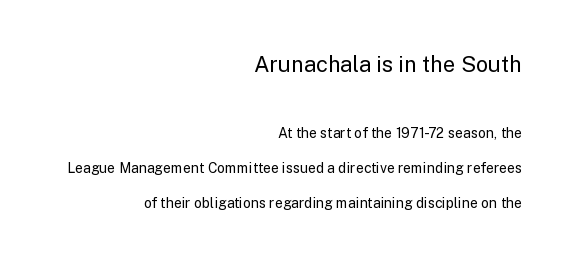
The image shows 22 px text type, upright; set right-aligned, loose line spacing (2.5x), normal letter spacing, not underlined; the first (top) block is 1.57x larger.
